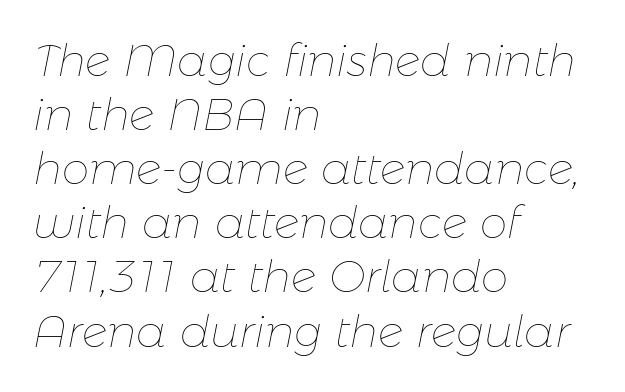
Q: Is the text bold? A: No.
Q: Is the text italic (slanted)? A: Yes, it leans right by about 11 degrees.
Q: Is the text underlined? A: No.
Q: How is the paragraph aligned? A: Left-aligned.
Q: Is the spacing between letters normal or unusually wide? A: Normal.
Q: Width (condensed, normal, or wide)? A: Normal.
Q: Stroke contrast? A: Low.
Q: x-height? A: Medium.
Q: Monospaced? A: No.
